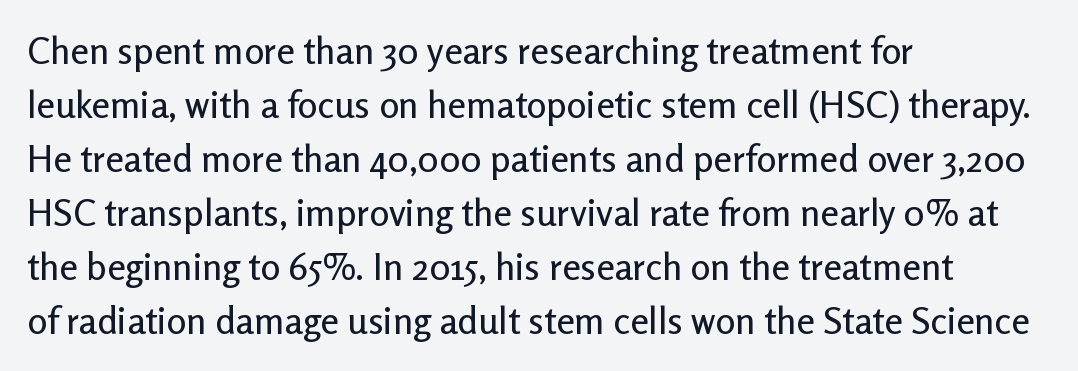
Q: Is the text italic (slanted)? A: No, it is upright.
Q: Is the typeface a serif or a sans-serif typeface? A: Sans-serif.
Q: Is the text underlined? A: No.
Q: How is the paragraph aligned? A: Left-aligned.
Q: Is the spacing between letters normal or unusually wide? A: Normal.
Q: Is the spacing between lines tight, normal or loose? A: Normal.
Q: Width (condensed, normal, or wide)? A: Normal.
Q: Stroke contrast? A: Low.
Q: x-height? A: Medium.
Q: Monospaced? A: No.
